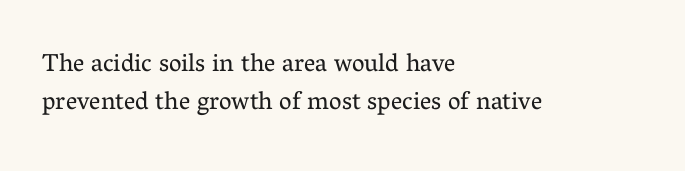
{"italic": "no", "bold": "no", "underline": "no", "align": "left", "line_spacing": "normal", "line_spacing_ratio": 1.54, "letter_spacing": "normal", "letter_spacing_em": 0.0, "glyph_px": 25}
